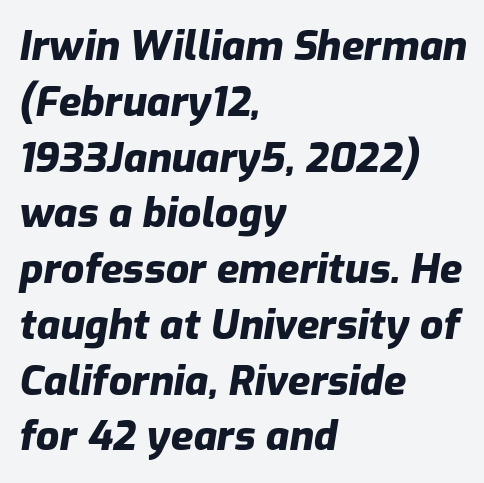
The image shows 41 px heavy type, italic (leaning right); set left-aligned, normal line spacing (1.36x), normal letter spacing, not underlined; low stroke contrast and a medium x-height.
